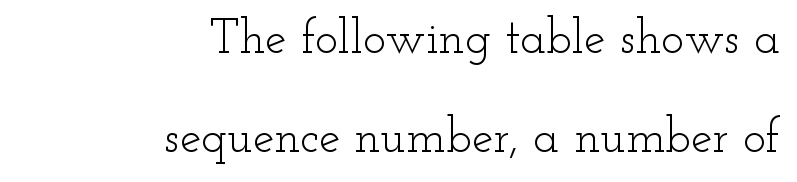
{"serif": "yes", "italic": "no", "bold": "no", "weight": "light", "width": "wide", "stroke_contrast": "low", "x_height": "small", "monospaced": "no", "underline": "no", "align": "right", "line_spacing": "loose", "line_spacing_ratio": 2.07, "letter_spacing": "normal", "letter_spacing_em": 0.0, "glyph_px": 48}
